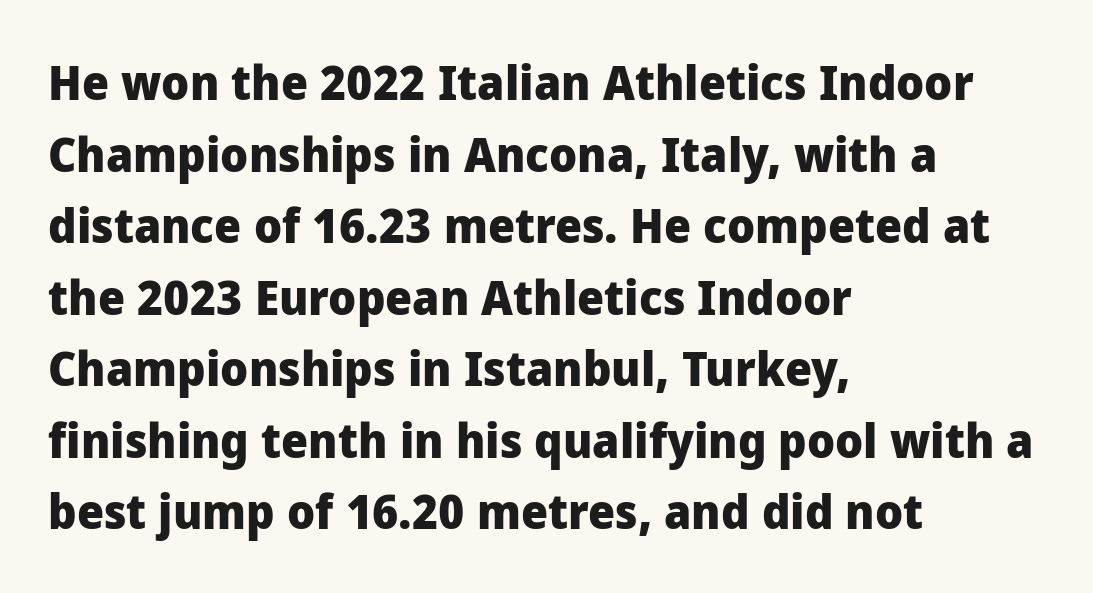
{"serif": "no", "italic": "no", "bold": "yes", "weight": "heavy", "width": "normal", "stroke_contrast": "low", "x_height": "medium", "monospaced": "no", "underline": "no", "align": "left", "line_spacing": "normal", "line_spacing_ratio": 1.49, "letter_spacing": "normal", "letter_spacing_em": 0.0, "glyph_px": 48}
